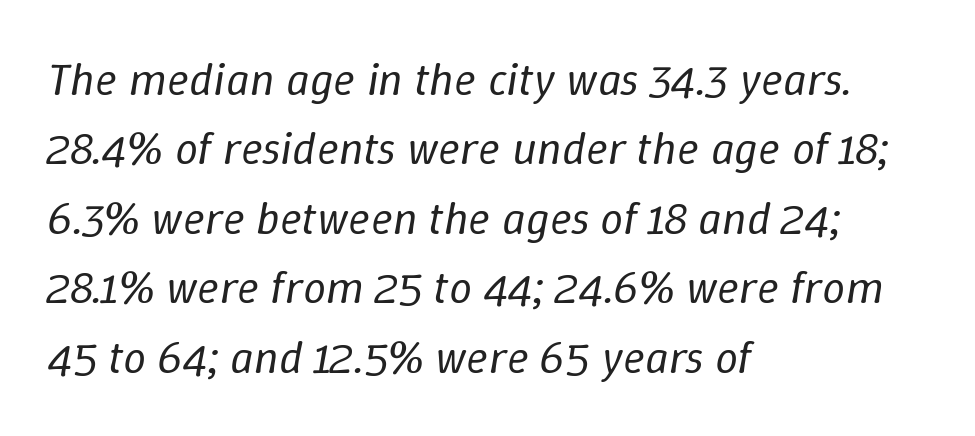
{"italic": "yes", "lean": "right", "slant_degrees": 9, "bold": "no", "weight": "regular", "width": "normal", "stroke_contrast": "low", "x_height": "medium", "monospaced": "no", "underline": "no", "align": "left", "line_spacing": "normal", "line_spacing_ratio": 1.51, "letter_spacing": "normal", "letter_spacing_em": 0.0, "glyph_px": 46}
